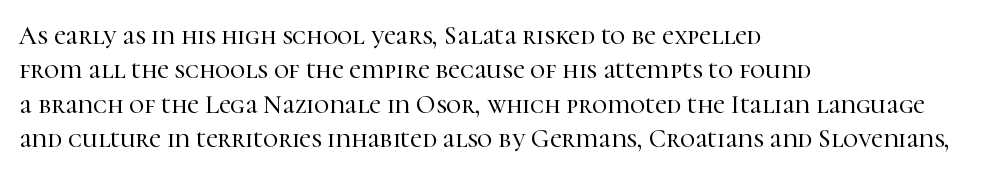
Here the glyphs are tracked normally, forming tight word shapes. Notice how the passage keeps a crisp vertical edge on the left only. A normal amount of white space separates one row of letters from the next. The string is rendered with underlining switched off.
